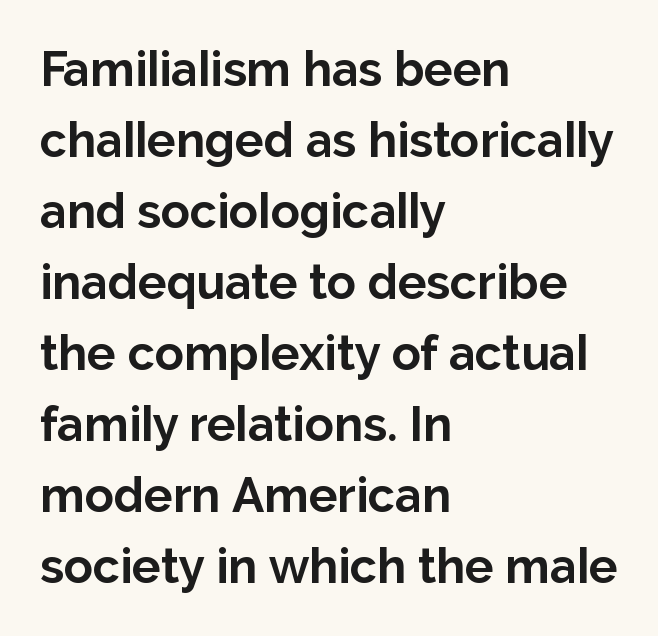
Q: Is the text bold? A: Yes.
Q: Is the text italic (slanted)? A: No, it is upright.
Q: Is the typeface a serif or a sans-serif typeface? A: Sans-serif.
Q: Is the text underlined? A: No.
Q: How is the paragraph aligned? A: Left-aligned.
Q: Is the spacing between letters normal or unusually wide? A: Normal.
Q: Is the spacing between lines tight, normal or loose? A: Normal.
Q: Width (condensed, normal, or wide)? A: Normal.
Q: Stroke contrast? A: Low.
Q: x-height? A: Medium.
Q: Monospaced? A: No.
